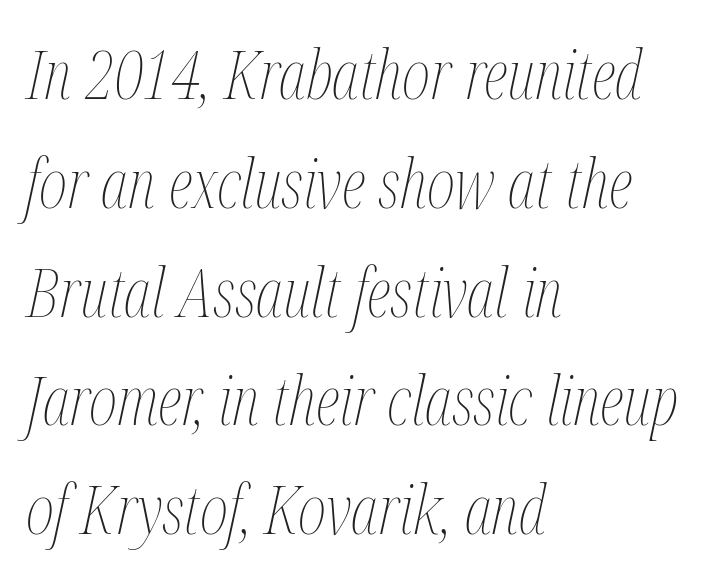
{"italic": "yes", "lean": "right", "slant_degrees": 12, "bold": "no", "weight": "thin", "width": "condensed", "stroke_contrast": "medium", "x_height": "medium", "monospaced": "no", "underline": "no", "align": "left", "line_spacing": "normal", "line_spacing_ratio": 1.6, "letter_spacing": "normal", "letter_spacing_em": 0.0, "glyph_px": 68}
